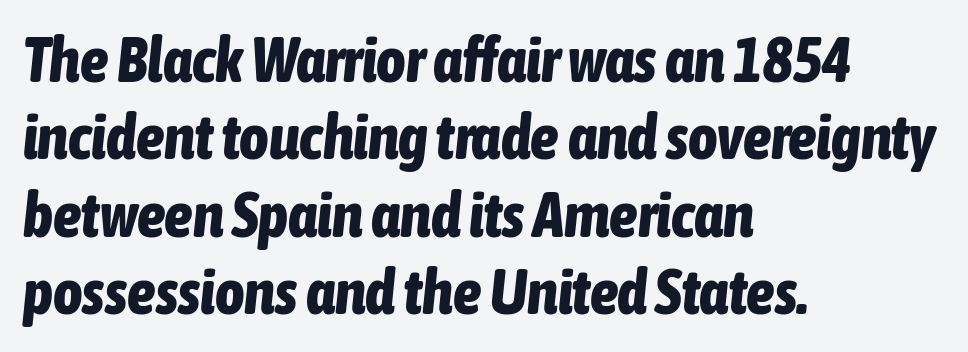
The image shows 63 px bold, condensed type, italic (leaning right); set left-aligned, line spacing 1.23x, normal letter spacing, not underlined; low stroke contrast and a medium x-height.
